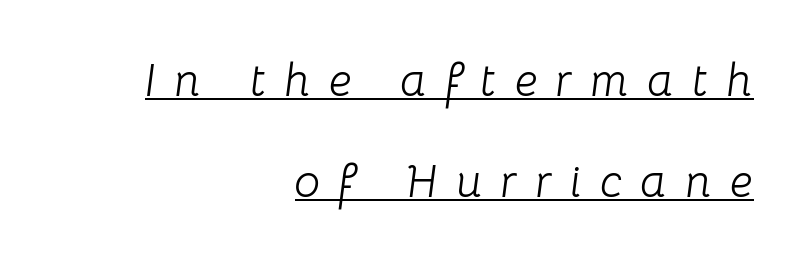
The image shows 46 px light type, italic (leaning right); set right-aligned, loose line spacing (2.19x), unusually wide letter spacing (+0.4 em), underlined; low stroke contrast and a medium x-height.
